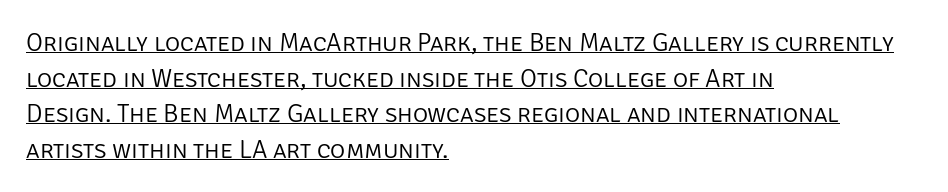
The type is set solid horizontally, with unmodified tracking. The line-height multiplier appears to be the usual default. Stroke thickness stays within the range of a standard reading face or lighter. The paragraph has a hard left edge and a soft right edge.
